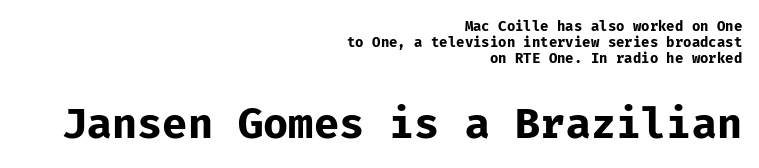
The image shows 42 px bold sans-serif type, upright, monospaced; set right-aligned, tight line spacing (1.13x), normal letter spacing, not underlined; the second (bottom) block is 3.0x larger; low stroke contrast and a medium x-height.
